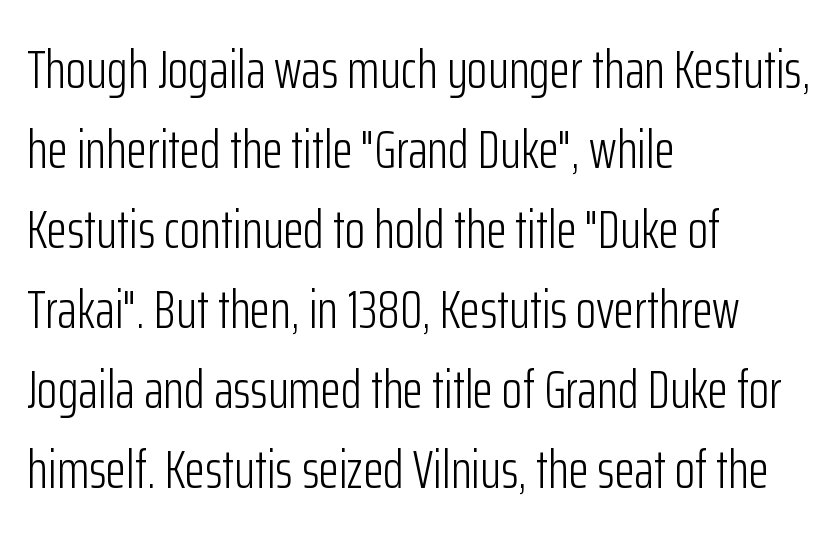
You can tell from the bare stems that sans-serif type was used. The face used here is rendered with its standard letterfit. Quick note: interline space is typical. Vertical strokes here are truly vertical. The glyphs are unaccompanied by any horizontal stroke below them. Stroke thickness stays within the range of a standard reading face or lighter.
